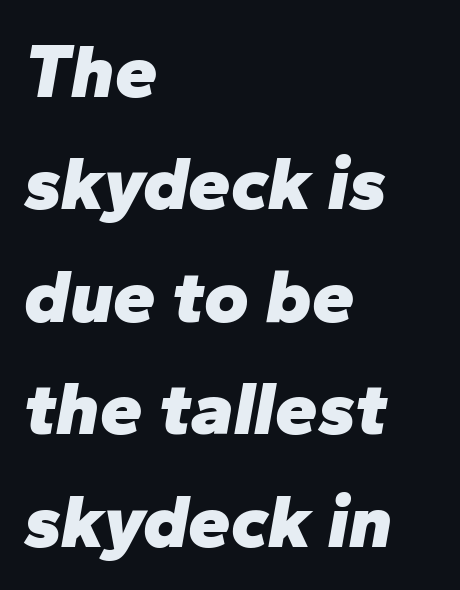
{"italic": "yes", "lean": "right", "slant_degrees": 10, "bold": "yes", "weight": "heavy", "width": "normal", "stroke_contrast": "low", "x_height": "medium", "monospaced": "no", "underline": "no", "align": "left", "line_spacing": "normal", "line_spacing_ratio": 1.48, "letter_spacing": "normal", "letter_spacing_em": 0.0, "glyph_px": 76}
